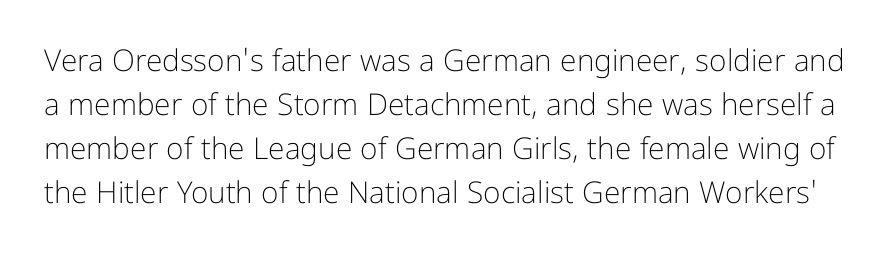
{"serif": "no", "italic": "no", "bold": "no", "weight": "light", "width": "normal", "stroke_contrast": "low", "x_height": "medium", "monospaced": "no", "underline": "no", "line_spacing": "normal", "line_spacing_ratio": 1.47, "letter_spacing": "normal", "letter_spacing_em": 0.0, "glyph_px": 30}
